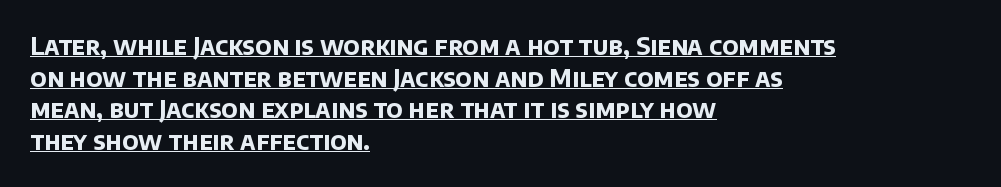
The image shows 24 px bold type; set left-aligned, normal line spacing (1.32x), normal letter spacing, underlined.
